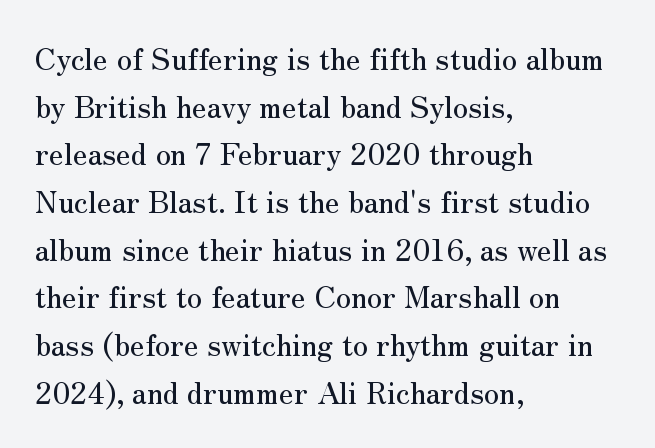
This sample uses a serif face. The typography opts for an upright posture over an oblique one. Does the leading feel generous? No, just average. A typesetter would call this proportional, since set widths differ per character. The passage shown is not underscored anywhere. Look at the tracking — it's just the regular setting, nothing added.
